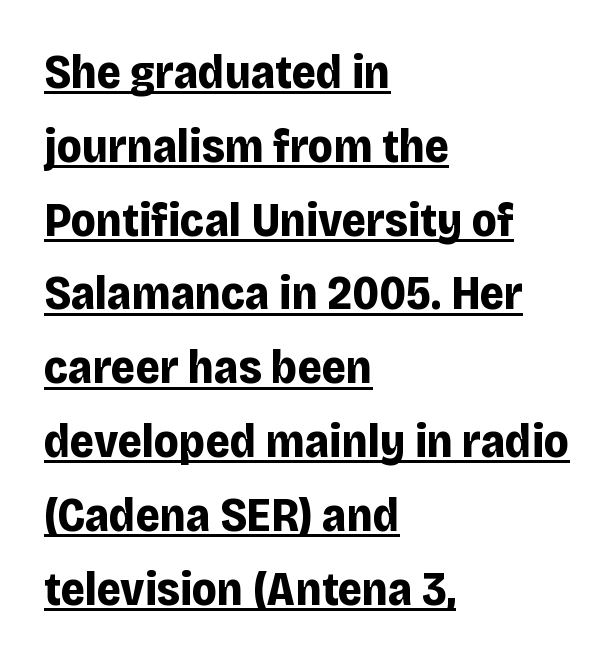
Q: Is the text bold? A: Yes.
Q: Is the text italic (slanted)? A: No, it is upright.
Q: Is the typeface a serif or a sans-serif typeface? A: Sans-serif.
Q: Is the text underlined? A: Yes.
Q: How is the paragraph aligned? A: Left-aligned.
Q: Is the spacing between letters normal or unusually wide? A: Normal.
Q: Is the spacing between lines tight, normal or loose? A: Normal.
Q: Width (condensed, normal, or wide)? A: Normal.
Q: Stroke contrast? A: Low.
Q: x-height? A: Large.
Q: Monospaced? A: No.
